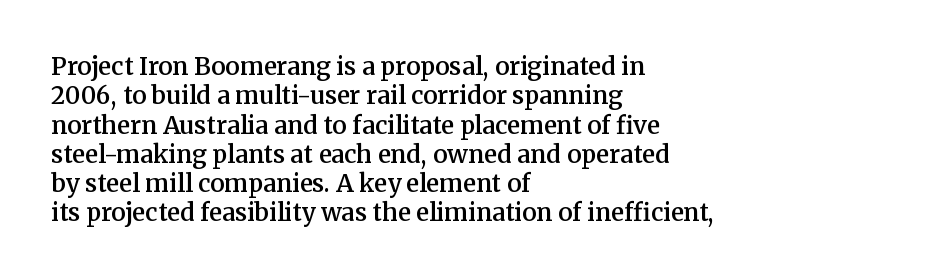
This rendering leaves character spacing at its baseline value. The gap between lines stays unmarked. Characters remain perfectly vertical along every line. The compositor pushed each line to the left boundary.
